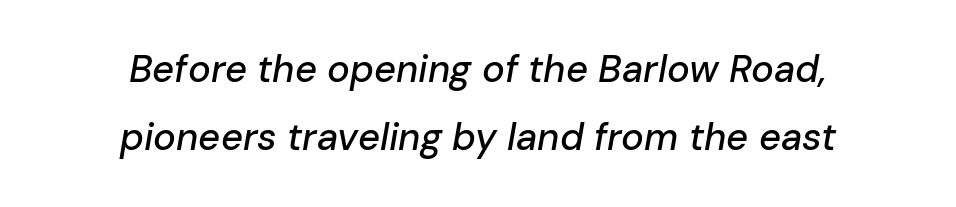
The image shows 38 px text type, italic (leaning right); set centered, line spacing 1.8x, normal letter spacing, not underlined; low stroke contrast and a medium x-height.
